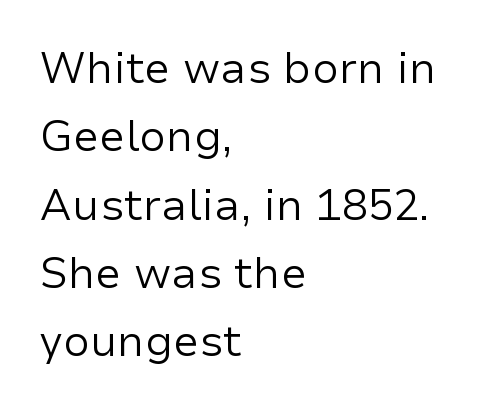
{"serif": "no", "italic": "no", "bold": "no", "weight": "regular", "width": "normal", "stroke_contrast": "low", "x_height": "medium", "monospaced": "no", "underline": "no", "align": "left", "line_spacing": "normal", "line_spacing_ratio": 1.59, "letter_spacing": "normal", "letter_spacing_em": 0.0, "glyph_px": 43}
